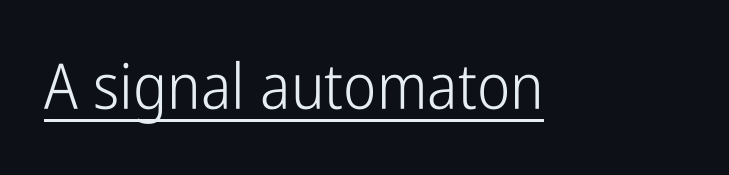
The glyphs are accompanied by a horizontal stroke just below them. When letters stand straight like this, we call the style roman or upright. The type is set solid horizontally, with unmodified tracking. Observe the absence of serifs on each vertical stroke in this sample. A typesetter would call this proportional, since set widths differ per character. On a weight scale, this lands at 450 or below.
